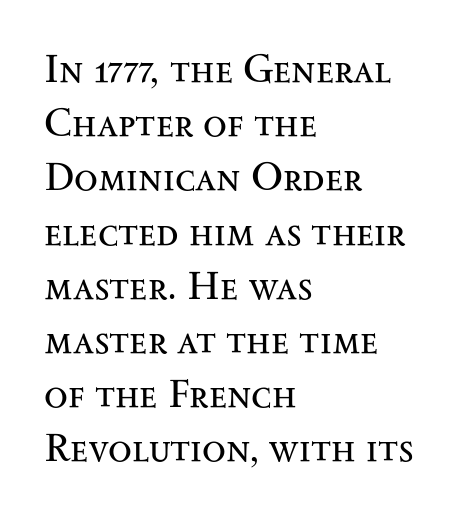
The image shows 39 px regular-weight, wide serif type, upright; set left-aligned, normal line spacing (1.39x), normal letter spacing, not underlined; medium stroke contrast and a small x-height.
